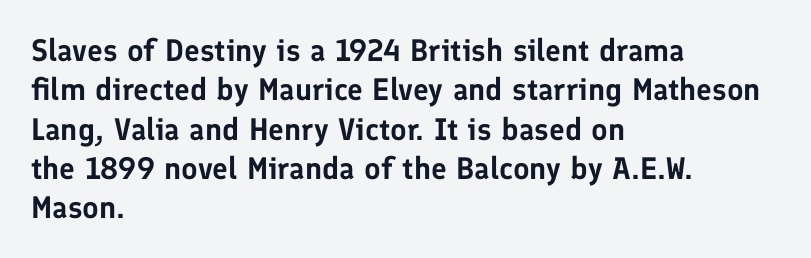
{"serif": "no", "italic": "no", "width": "normal", "stroke_contrast": "low", "x_height": "medium", "monospaced": "no", "underline": "no", "align": "left", "line_spacing": "normal", "line_spacing_ratio": 1.27, "letter_spacing": "normal", "letter_spacing_em": 0.0, "glyph_px": 31}
